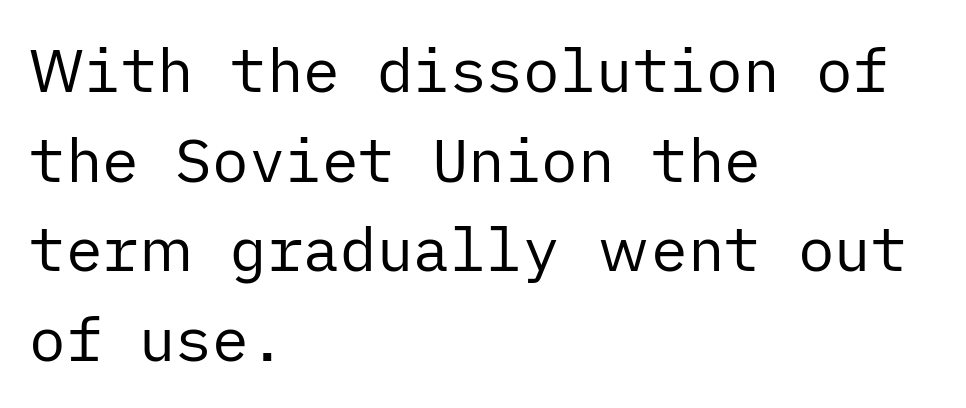
Layout note: lines flush left. Default kerning and tracking; the words read as compact shapes. A sans-serif font was chosen for this passage. The line-height multiplier appears to be the usual default.
